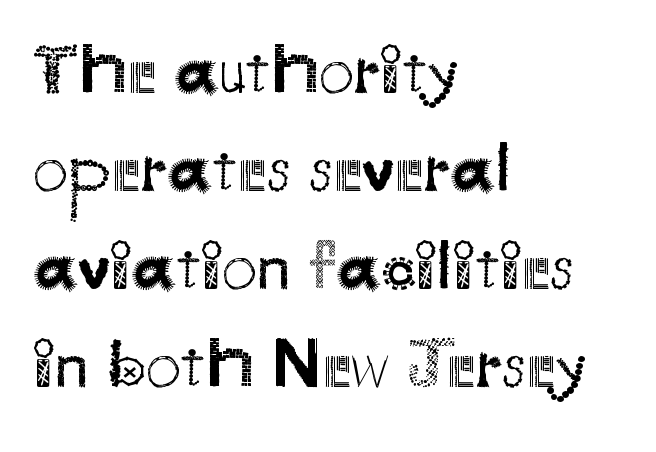
{"serif": "no", "italic": "no", "bold": "no", "weight": "regular", "width": "normal", "stroke_contrast": "medium", "x_height": "small", "monospaced": "no", "underline": "no", "align": "left", "line_spacing": "normal", "line_spacing_ratio": 1.4, "letter_spacing": "normal", "letter_spacing_em": 0.0, "glyph_px": 70}
